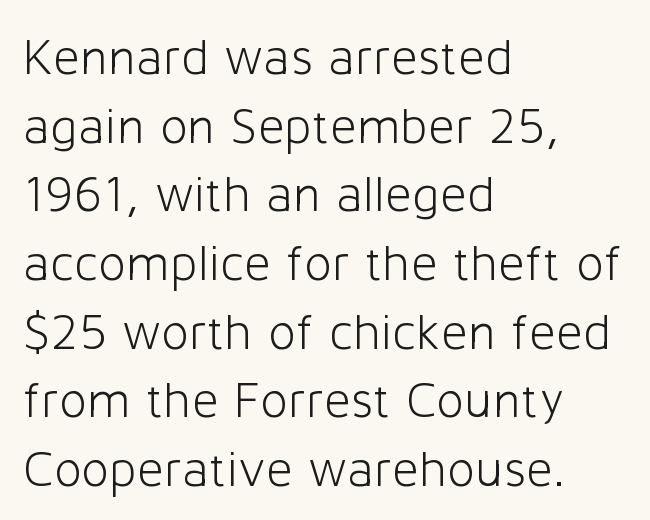
{"serif": "no", "italic": "no", "bold": "no", "weight": "light", "width": "normal", "stroke_contrast": "low", "x_height": "medium", "monospaced": "no", "underline": "no", "align": "left", "line_spacing": "normal", "line_spacing_ratio": 1.32, "letter_spacing": "normal", "letter_spacing_em": 0.0, "glyph_px": 52}
